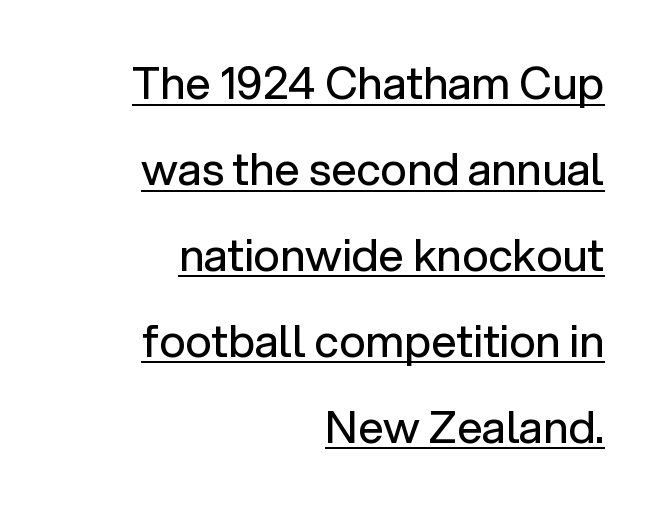
The image shows 45 px regular-weight sans-serif type, upright; set right-aligned, loose line spacing (1.91x), normal letter spacing, underlined; low stroke contrast and a medium x-height.
